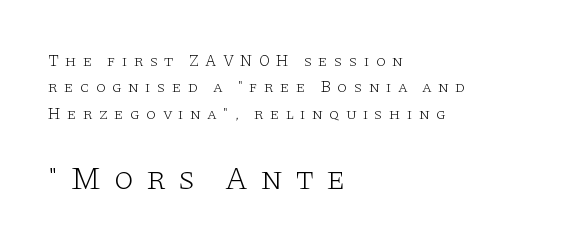
Vertical stems look standard width or narrower in stroke. Look at the bottom of the vertical strokes: they flare into serifs here. A classic flush-left, rag-right setting is used for this passage. The leading is moderate, giving the passage an even texture. In terms of posture, this sample is upright.
